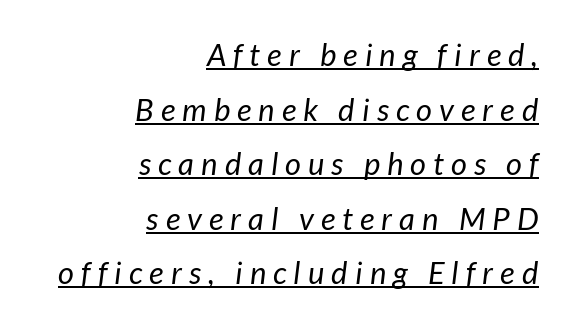
The face used here is proportionally spaced, like ordinary book or web type. The strokes are not fattened; the text isn't bold. Characters follow at a spacing far wider than the type designer built in. Looking at the ascenders, they clearly lean. The rendered words wear a rule along their underside. Compared with a flush-left layout, this one pins lines to the opposite, right side.
